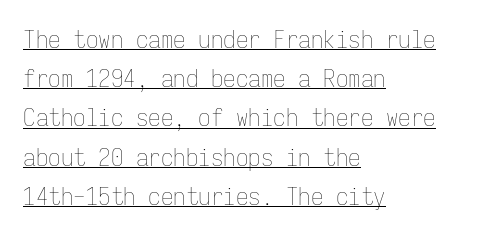
Q: Is the text bold? A: No.
Q: Is the text italic (slanted)? A: No, it is upright.
Q: Is the text underlined? A: Yes.
Q: How is the paragraph aligned? A: Left-aligned.
Q: Is the spacing between letters normal or unusually wide? A: Normal.
Q: Is the spacing between lines tight, normal or loose? A: Normal.
